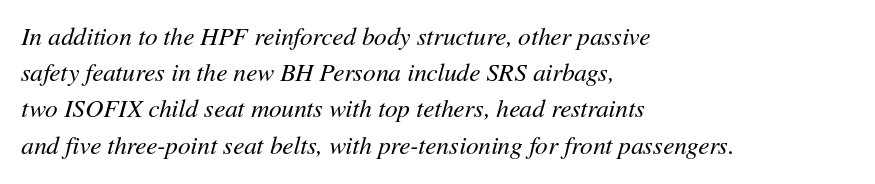
{"italic": "yes", "lean": "right", "slant_degrees": 11, "bold": "no", "underline": "no", "align": "left", "line_spacing": "normal", "line_spacing_ratio": 1.45, "letter_spacing": "normal", "letter_spacing_em": 0.0, "glyph_px": 25}
